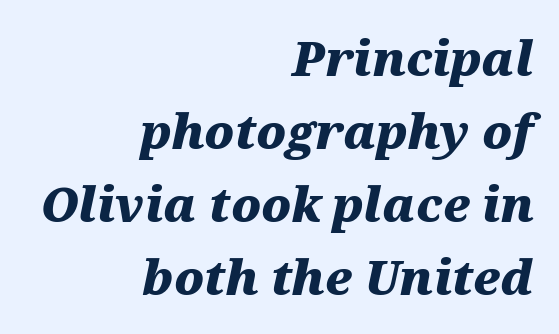
Q: Is the text bold? A: Yes.
Q: Is the text italic (slanted)? A: Yes, it leans right by about 12 degrees.
Q: Is the text underlined? A: No.
Q: How is the paragraph aligned? A: Right-aligned.
Q: Is the spacing between letters normal or unusually wide? A: Normal.
Q: Is the spacing between lines tight, normal or loose? A: Normal.
Q: Width (condensed, normal, or wide)? A: Wide.
Q: Stroke contrast? A: Medium.
Q: x-height? A: Medium.
Q: Monospaced? A: No.
